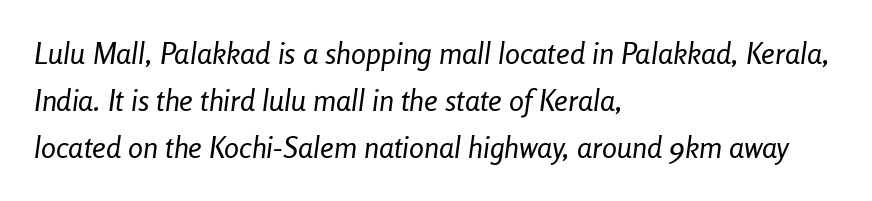
Note the varied advance widths — an 'i' is clearly narrower than an 'm'. The line texture is even and compact thanks to regular tracking. When letters slant like this, we call the style italic. The vertical gap from one line to the next is medium. A quiet, ordinary-to-light weight characterises the typeface. Letters rest on an invisible, unmarked baseline.
